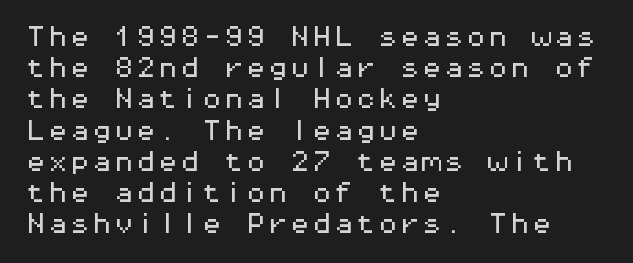
The image shows 22 px text type, upright; set left-aligned, normal line spacing (1.42x), normal letter spacing, not underlined.
